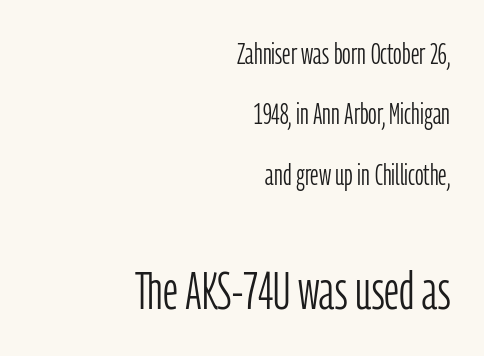
Q: Is the text bold? A: No.
Q: Is the text italic (slanted)? A: No, it is upright.
Q: Is the typeface a serif or a sans-serif typeface? A: Sans-serif.
Q: Is the text underlined? A: No.
Q: How is the paragraph aligned? A: Right-aligned.
Q: Is the spacing between letters normal or unusually wide? A: Normal.
Q: Is the spacing between lines tight, normal or loose? A: Loose.
Q: Which block of text is set in a larger size, the first (top) or the second (bottom)? A: The second (bottom) one.
Q: Width (condensed, normal, or wide)? A: Condensed.
Q: Stroke contrast? A: Low.
Q: x-height? A: Medium.
Q: Monospaced? A: No.
